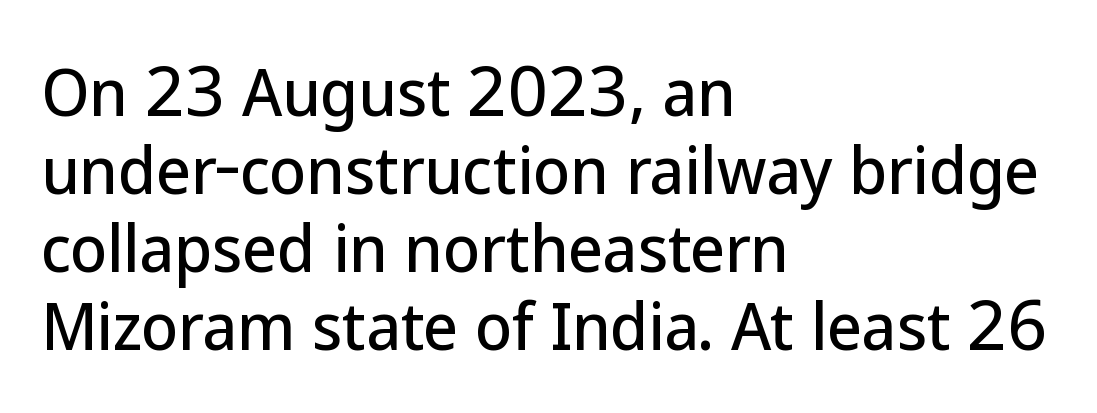
The image shows 61 px sans-serif type, upright; set left-aligned, normal line spacing (1.28x), normal letter spacing, not underlined; low stroke contrast and a medium x-height.
